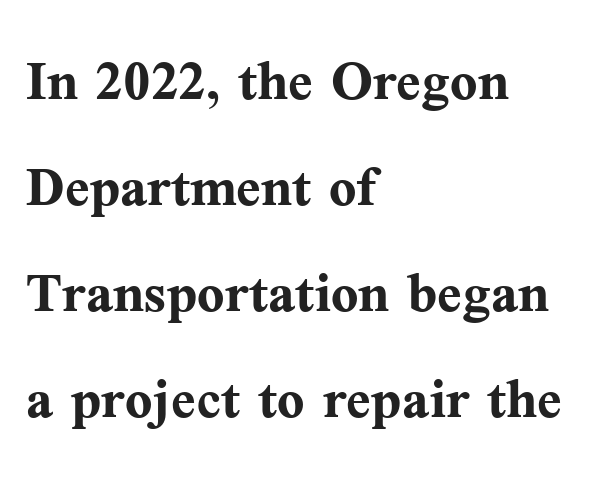
You can tell it's not italic because the verticals are truly vertical. The passage shown is not underscored anywhere. In terms of leading, this rendering sits right in the middle. A serif font was chosen for this passage. Weight: bold. The face used here is proportionally spaced, like ordinary book or web type.
